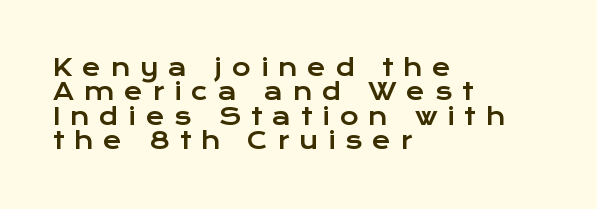
Q: Is the text italic (slanted)? A: No, it is upright.
Q: Is the text underlined? A: No.
Q: How is the paragraph aligned? A: Left-aligned.
Q: Is the spacing between letters normal or unusually wide? A: Unusually wide.
Q: Is the spacing between lines tight, normal or loose? A: Tight.
